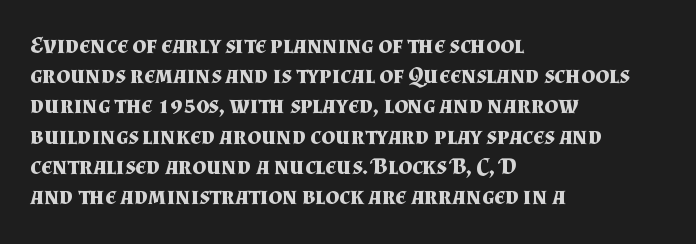
Q: Is the text bold? A: Yes.
Q: Is the text italic (slanted)? A: No, it is upright.
Q: Is the text underlined? A: No.
Q: How is the paragraph aligned? A: Left-aligned.
Q: Is the spacing between letters normal or unusually wide? A: Normal.
Q: Is the spacing between lines tight, normal or loose? A: Normal.
